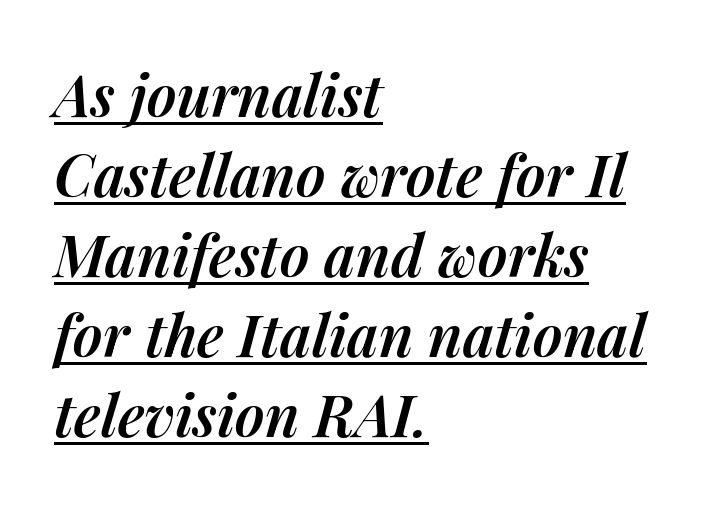
Rendered with sloped, italic letterforms. Emphasis is given by a line drawn under the lettering. The passage shown is typed in a proportional face where columns would drift. This sample is left-justified, so line endings fall wherever the words run out. Set as a demibold, roughly 600 on the weight scale. The face used here is rendered with its standard letterfit.
